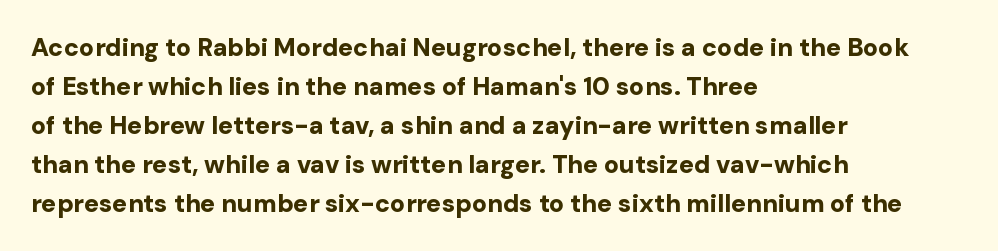
Q: Is the text bold? A: Yes.
Q: Is the text italic (slanted)? A: No, it is upright.
Q: Is the text underlined? A: No.
Q: How is the paragraph aligned? A: Left-aligned.
Q: Is the spacing between letters normal or unusually wide? A: Normal.
Q: Is the spacing between lines tight, normal or loose? A: Normal.
